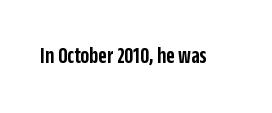
{"italic": "no", "bold": "semi", "underline": "no", "letter_spacing": "normal", "letter_spacing_em": 0.0, "glyph_px": 23}
